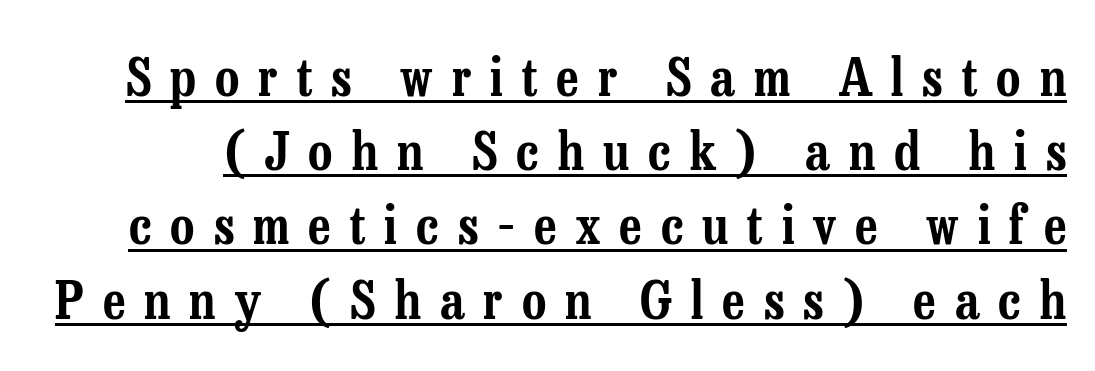
The image shows 53 px condensed serif type, upright; set normal line spacing (1.4x), unusually wide letter spacing (+0.36 em), underlined; low stroke contrast and a medium x-height.
